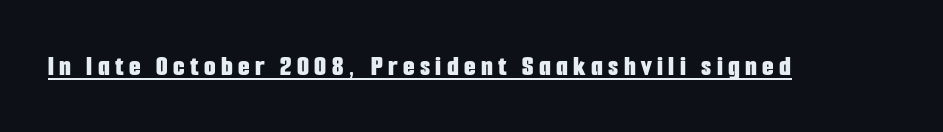
The letters advance in unequal steps, a hallmark of proportional type. Emphasis by weight is at full strength: bold. Quick note: not italic, upright. These lines are composed in type without serifs. Caption: lettering with a line underneath.
